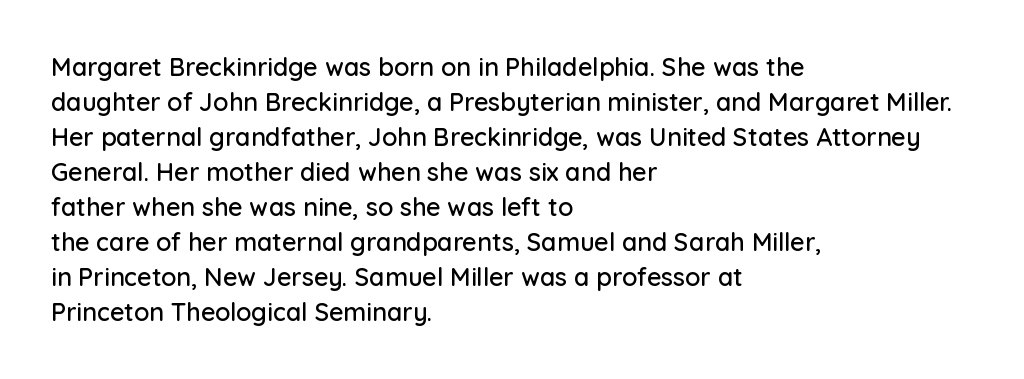
Q: Is the text italic (slanted)? A: No, it is upright.
Q: Is the text underlined? A: No.
Q: How is the paragraph aligned? A: Left-aligned.
Q: Is the spacing between letters normal or unusually wide? A: Normal.
Q: Is the spacing between lines tight, normal or loose? A: Normal.
